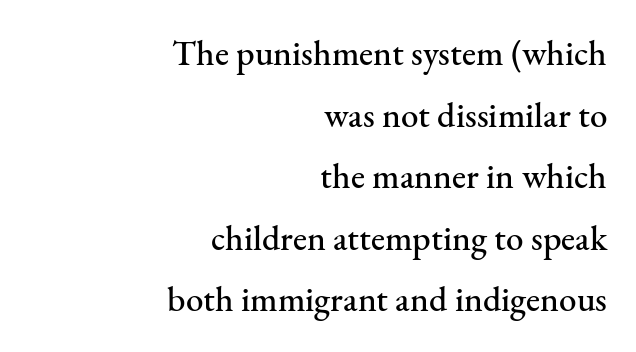
The image shows 35 px serif type, upright; set right-aligned, line spacing 1.76x, normal letter spacing, not underlined; medium stroke contrast and a small x-height.
